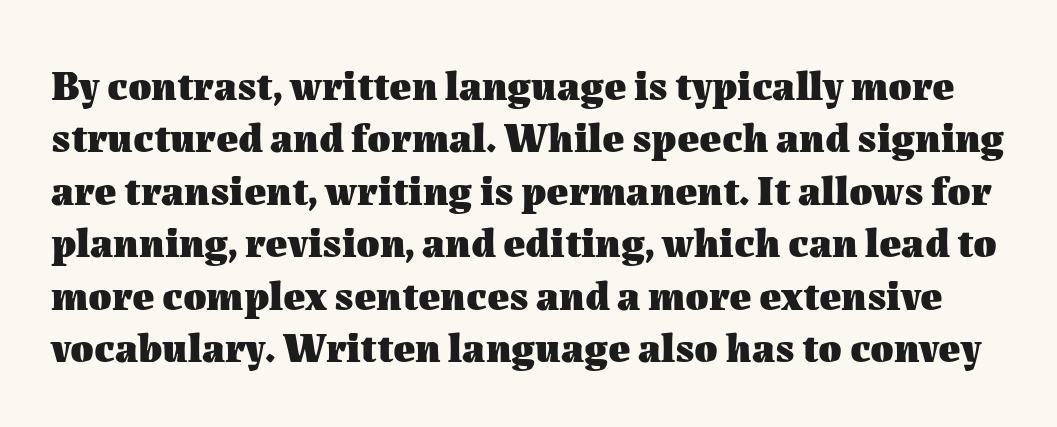
The image shows 42 px heavy type, upright; set normal line spacing (1.25x), normal letter spacing, not underlined; medium stroke contrast and a medium x-height.
